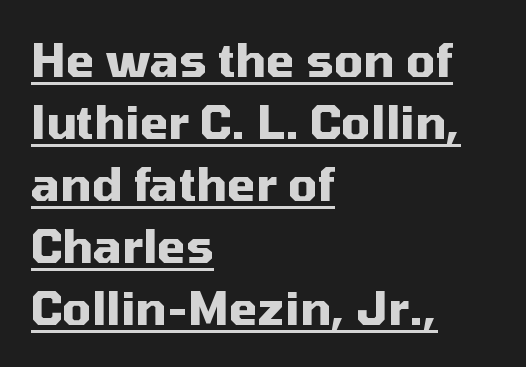
Upright lettering throughout. These lines keep a tight, regular rhythm from letter to letter. Proportional: the letters do not fall into vertical columns. Compared with a centered layout, this one pins lines to the left instead. The sample's only ornament is a line tracing under the words. The rows are spaced the way most documents space them.
